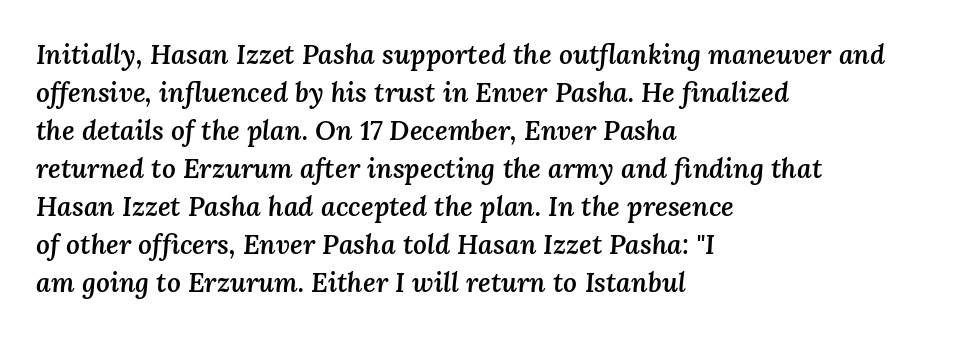
Q: Is the text bold? A: Semi-bold.
Q: Is the text italic (slanted)? A: Yes, it leans right by about 3 degrees.
Q: Is the text underlined? A: No.
Q: How is the paragraph aligned? A: Left-aligned.
Q: Is the spacing between letters normal or unusually wide? A: Normal.
Q: Is the spacing between lines tight, normal or loose? A: Normal.
